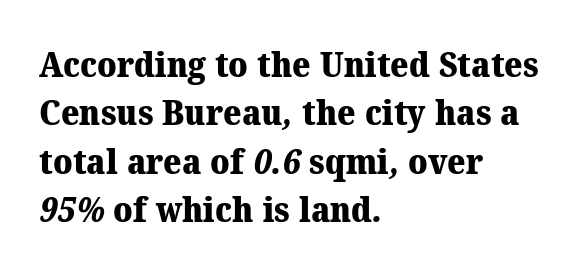
{"serif": "yes", "bold": "yes", "weight": "heavy", "width": "normal", "stroke_contrast": "medium", "x_height": "medium", "monospaced": "no", "underline": "no", "align": "left", "line_spacing": "normal", "line_spacing_ratio": 1.38, "letter_spacing": "normal", "letter_spacing_em": 0.0, "glyph_px": 35}
